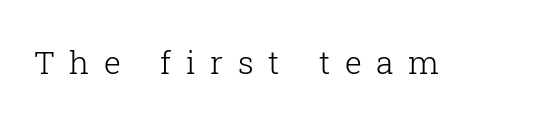
{"serif": "yes", "italic": "no", "bold": "no", "weight": "light", "width": "normal", "stroke_contrast": "low", "x_height": "medium", "monospaced": "no", "underline": "no", "letter_spacing": "wide", "letter_spacing_em": 0.45, "glyph_px": 32}
